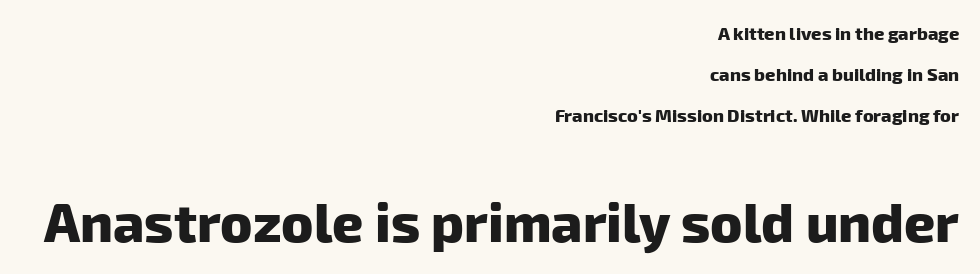
A student would notice the bottom passage is typeset larger than what precedes it. Any mark beneath the type? The region is blank. Weight: bold. The face used here is proportionally spaced, like ordinary book or web type. This sample is right-justified, so line beginnings fall wherever the words allow. Unlike a traditional serif, this face leaves its strokes unadorned.
